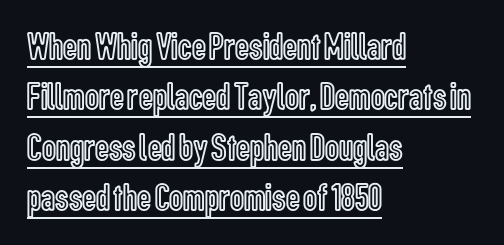
The image shows 39 px condensed type, upright; set left-aligned, normal line spacing (1.29x), normal letter spacing, underlined; a medium x-height.
